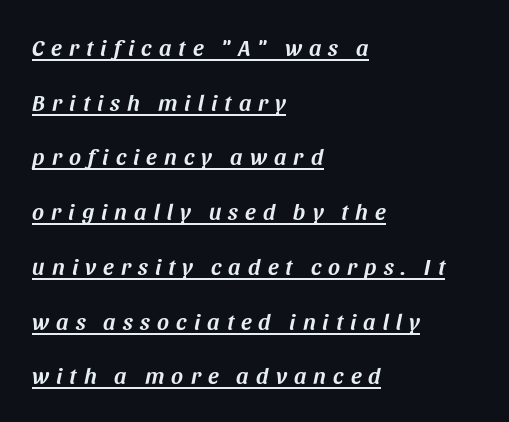
The image shows 23 px text type, italic (leaning right); set left-aligned, loose line spacing (2.38x), unusually wide letter spacing (+0.31 em), underlined.
